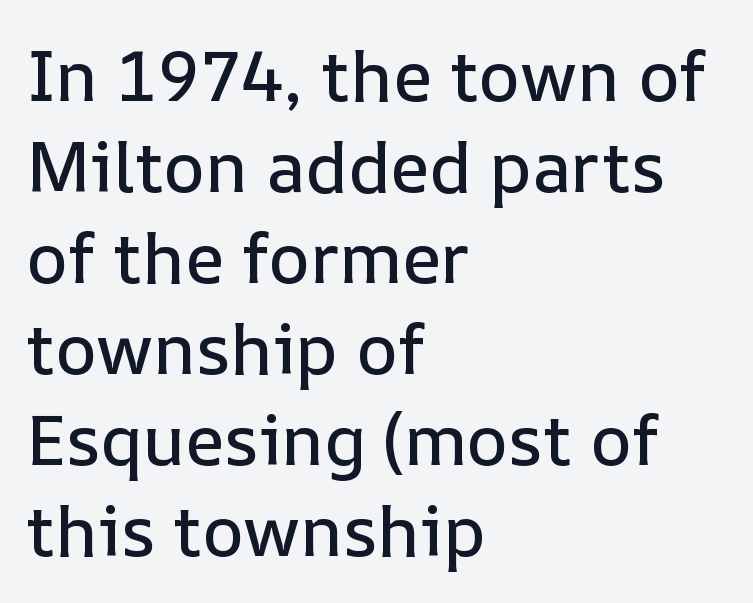
Each letter keeps its own natural width here, so spacing adapts to shape. A student would call this left alignment; a typographer would say flush left, rag right. The leading is moderate, giving the passage an even texture. Characters follow at the spacing the type designer built in.
